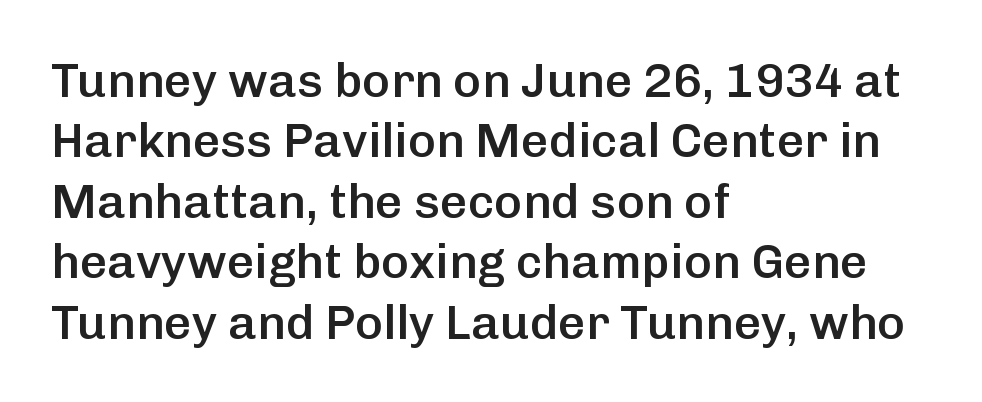
The image shows 48 px semibold sans-serif type, upright; set left-aligned, normal line spacing (1.26x), normal letter spacing, not underlined; low stroke contrast and a medium x-height.
